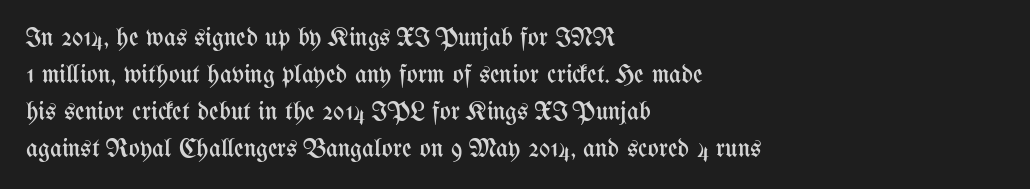
The image shows 26 px text type, upright; set left-aligned, normal line spacing (1.42x), normal letter spacing, not underlined.
